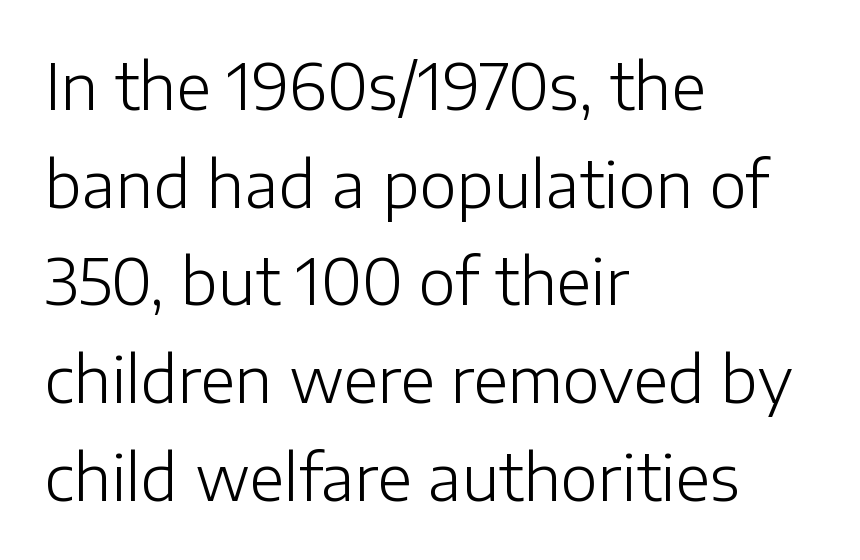
Q: Is the text bold? A: No.
Q: Is the text italic (slanted)? A: No, it is upright.
Q: Is the typeface a serif or a sans-serif typeface? A: Sans-serif.
Q: Is the text underlined? A: No.
Q: How is the paragraph aligned? A: Left-aligned.
Q: Is the spacing between letters normal or unusually wide? A: Normal.
Q: Is the spacing between lines tight, normal or loose? A: Normal.
Q: Width (condensed, normal, or wide)? A: Normal.
Q: Stroke contrast? A: Low.
Q: x-height? A: Medium.
Q: Monospaced? A: No.
